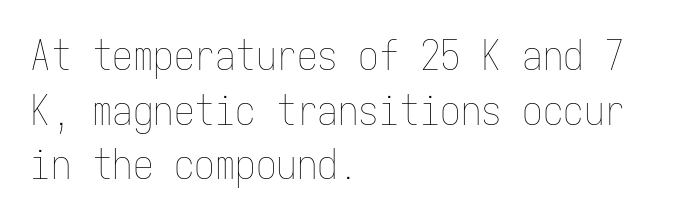
{"italic": "no", "bold": "no", "weight": "thin", "width": "condensed", "stroke_contrast": "low", "x_height": "medium", "monospaced": "yes", "underline": "no", "align": "left", "line_spacing": "normal", "line_spacing_ratio": 1.33, "letter_spacing": "normal", "letter_spacing_em": 0.0, "glyph_px": 41}
